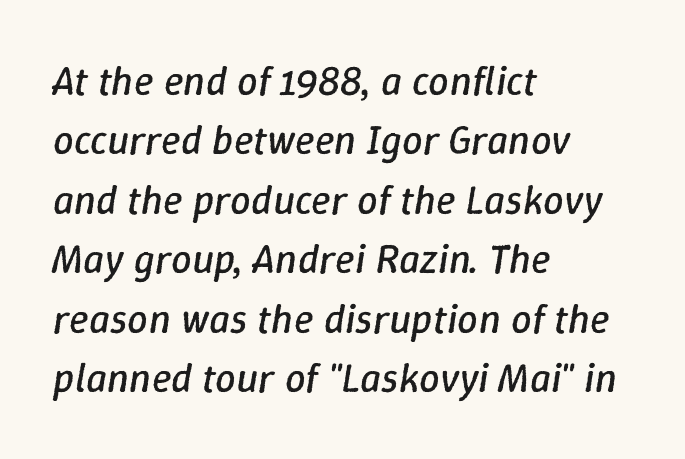
Notice how descenders clear the ascenders below comfortably — that's standard leading. Looks like regular typesetting: each glyph gets only the width it needs. The letters look calm and open, with moderate or lighter stems. Rule under the text: the space is simply empty.
